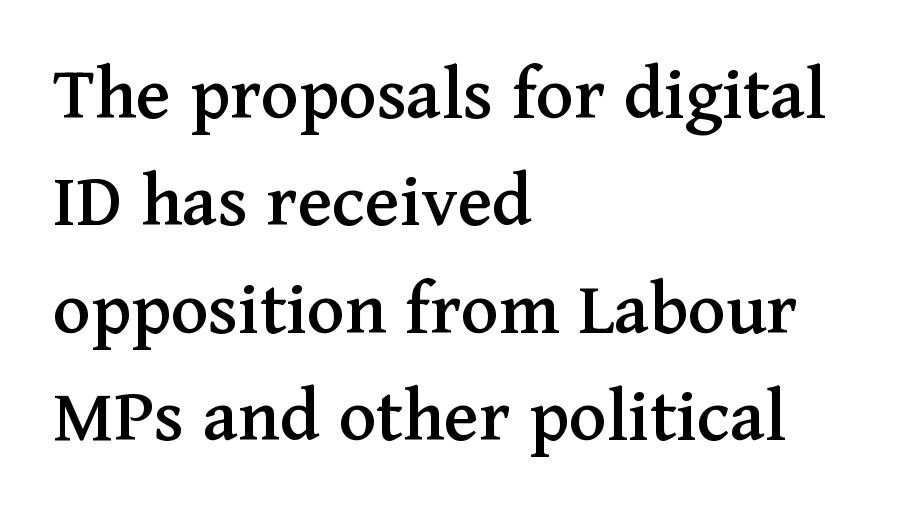
There is no visible air inserted between adjacent glyphs. Varying glyph widths throughout — classic text-font behaviour. Any mark beneath the type? The region is blank. The compositor pushed each line to the left boundary. The rows are spaced the way most documents space them.
